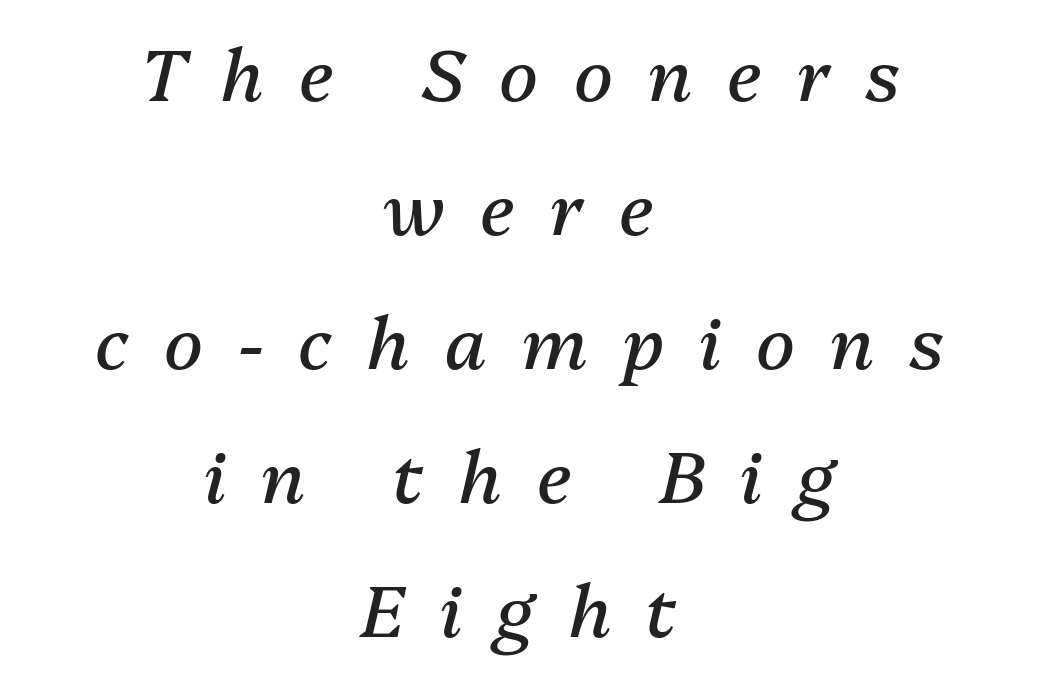
Q: Is the text bold? A: No.
Q: Is the text italic (slanted)? A: Yes, it leans right by about 13 degrees.
Q: Is the text underlined? A: No.
Q: How is the paragraph aligned? A: Centered.
Q: Is the spacing between letters normal or unusually wide? A: Unusually wide.
Q: Width (condensed, normal, or wide)? A: Normal.
Q: Stroke contrast? A: Medium.
Q: x-height? A: Medium.
Q: Monospaced? A: No.
